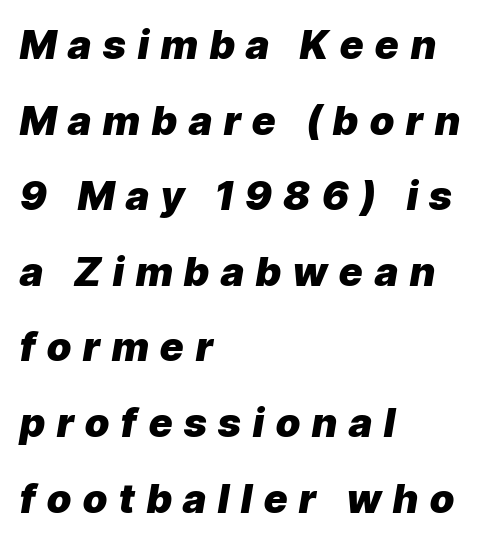
Q: Is the text bold? A: Yes.
Q: Is the text italic (slanted)? A: Yes, it leans right by about 9 degrees.
Q: Is the text underlined? A: No.
Q: How is the paragraph aligned? A: Left-aligned.
Q: Is the spacing between letters normal or unusually wide? A: Unusually wide.
Q: Width (condensed, normal, or wide)? A: Normal.
Q: Stroke contrast? A: Low.
Q: x-height? A: Medium.
Q: Monospaced? A: No.
